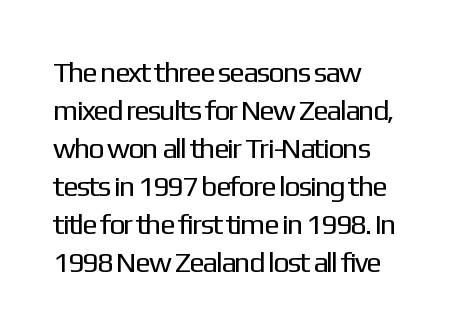
The image shows 29 px regular-weight sans-serif type, upright; set left-aligned, normal line spacing (1.31x), normal letter spacing, not underlined; low stroke contrast and a medium x-height.
